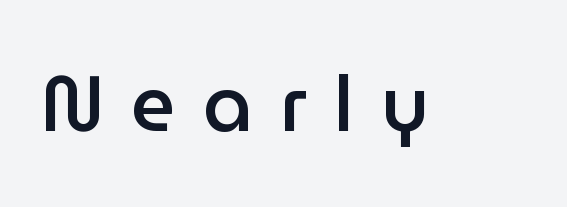
The image shows 78 px semibold sans-serif type, upright; set unusually wide letter spacing (+0.35 em), not underlined; low stroke contrast and a medium x-height.
